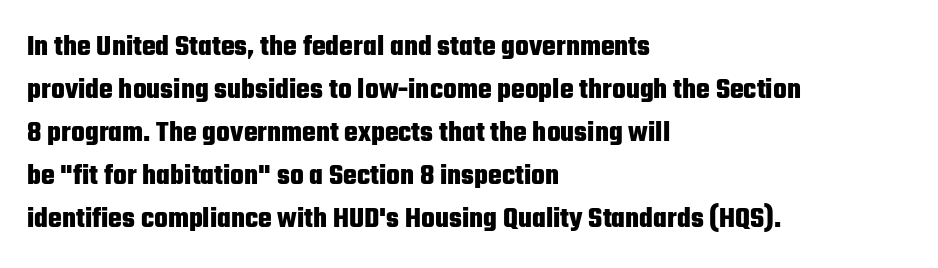
Q: Is the text bold? A: Yes.
Q: Is the text italic (slanted)? A: No, it is upright.
Q: Is the typeface a serif or a sans-serif typeface? A: Sans-serif.
Q: Is the text underlined? A: No.
Q: How is the paragraph aligned? A: Left-aligned.
Q: Is the spacing between letters normal or unusually wide? A: Normal.
Q: Is the spacing between lines tight, normal or loose? A: Normal.
Q: Width (condensed, normal, or wide)? A: Condensed.
Q: Stroke contrast? A: Low.
Q: x-height? A: Medium.
Q: Monospaced? A: No.
